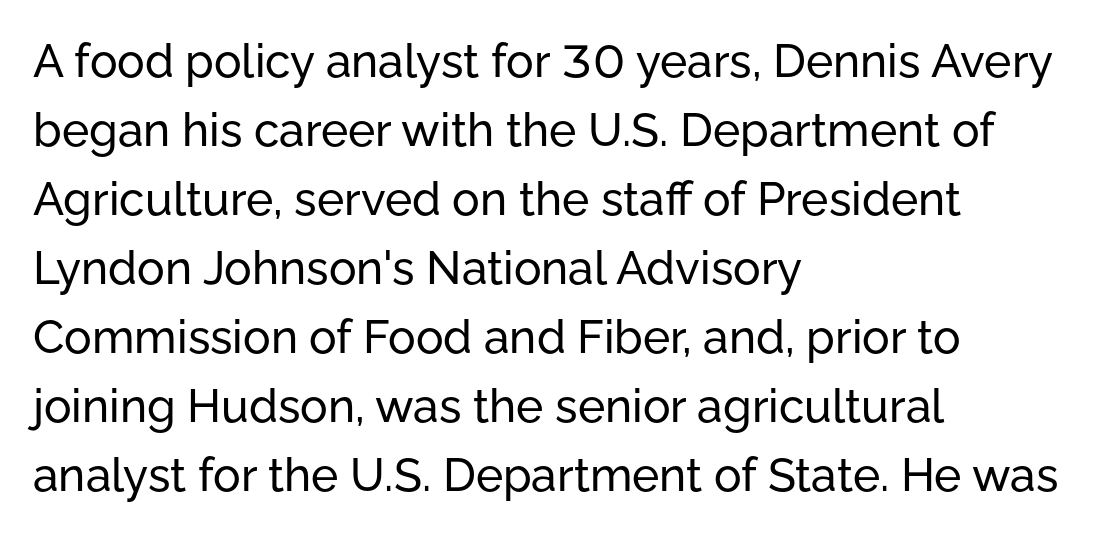
The image shows 46 px sans-serif type, upright; set left-aligned, normal line spacing (1.5x), normal letter spacing, not underlined; low stroke contrast and a medium x-height.
